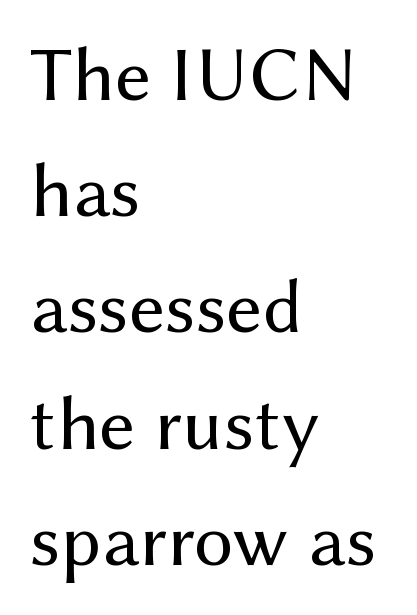
{"serif": "no", "italic": "no", "bold": "no", "weight": "regular", "width": "normal", "stroke_contrast": "medium", "x_height": "medium", "monospaced": "no", "underline": "no", "align": "left", "line_spacing": "normal", "line_spacing_ratio": 1.49, "letter_spacing": "normal", "letter_spacing_em": 0.0, "glyph_px": 78}
